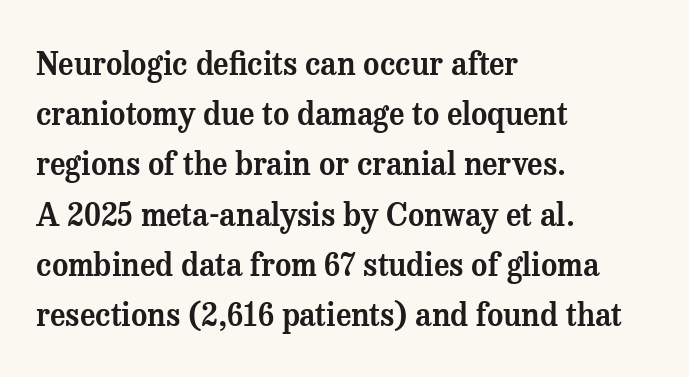
Note the varied advance widths — an 'i' is clearly narrower than an 'm'. Leading: standard. The lettering holds an erect, upright posture throughout. Check the space under the baseline: it is left empty. These lines keep a tight, regular rhythm from letter to letter.
